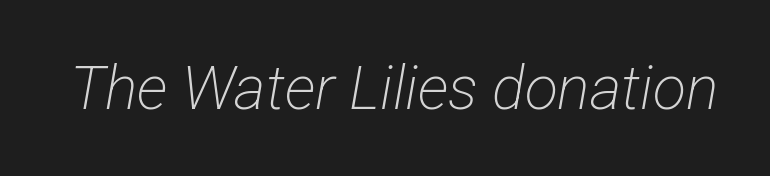
Each word holds together tightly as a unit, with standard inter-letter gaps. Unbolded letterforms with no extra heft. To sum up the face: it is a sans, with no serifs. The passage shown is typed in a proportional face where columns would drift.
